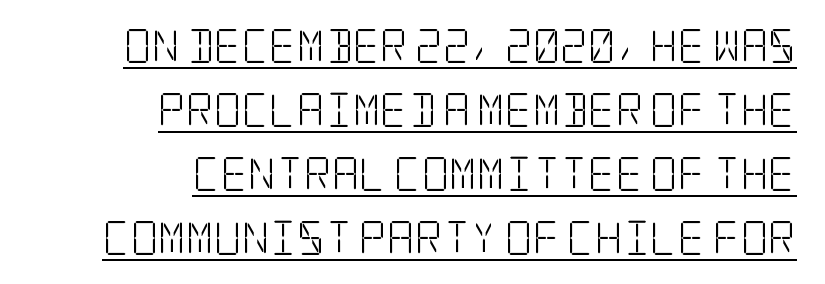
Does the lettering tilt? It doesn't — this is upright. Alignment: flush right. Honestly, the underline is the first thing you notice here. What stands out about the letter spacing? Nothing — it is the standard amount. Regarding serifs, this sample has them. Weight: not bold — regular or lighter.
